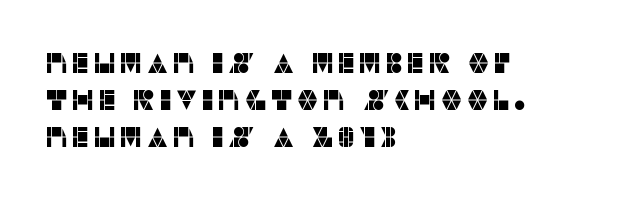
The image shows 28 px sans-serif type, upright; set left-aligned, normal line spacing (1.33x), not underlined; low stroke contrast and a large x-height.
